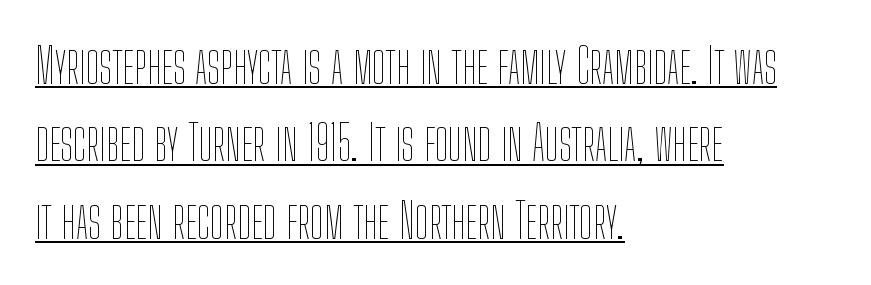
The image shows 49 px thin, condensed type, upright; set left-aligned, normal line spacing (1.58x), normal letter spacing, underlined; low stroke contrast and a medium x-height.
